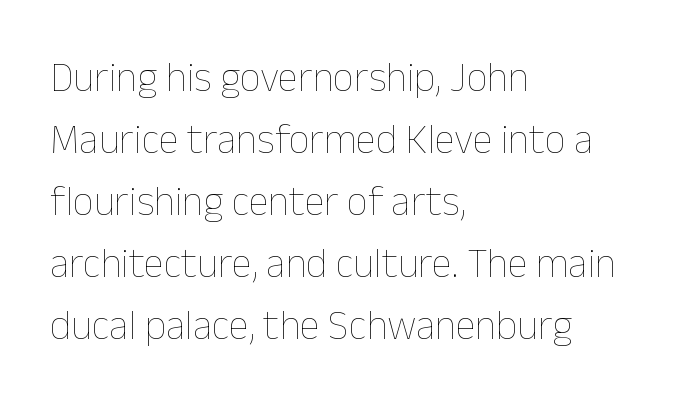
The image shows 41 px thin type, upright; set left-aligned, normal line spacing (1.51x), normal letter spacing, not underlined; low stroke contrast and a medium x-height.
